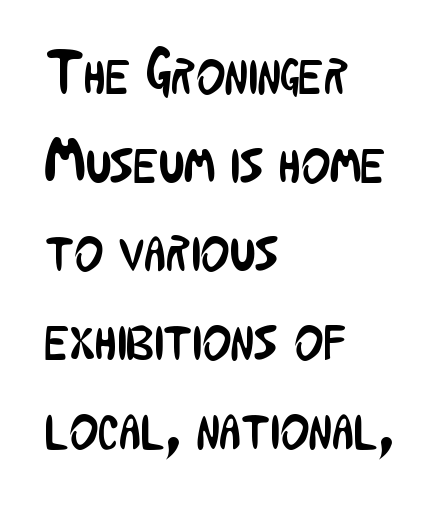
The image shows 62 px regular-weight, condensed sans-serif type, upright; set left-aligned, normal line spacing (1.43x), normal letter spacing, not underlined; low stroke contrast and a medium x-height.
